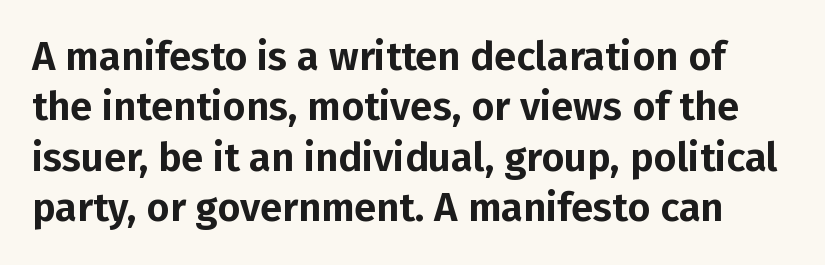
The image shows 40 px sans-serif type, upright; set normal line spacing (1.26x), normal letter spacing, not underlined; low stroke contrast and a medium x-height.
